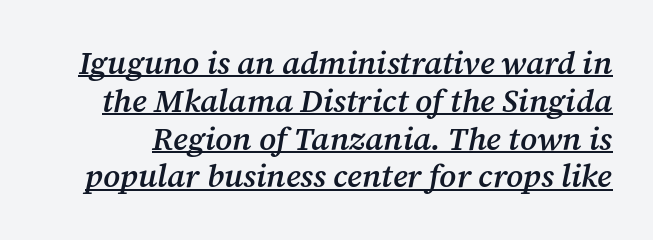
Q: Is the text bold? A: Semi-bold.
Q: Is the text italic (slanted)? A: Yes, it leans right by about 12 degrees.
Q: Is the typeface a serif or a sans-serif typeface? A: Serif.
Q: Is the text underlined? A: Yes.
Q: Is the spacing between letters normal or unusually wide? A: Normal.
Q: Width (condensed, normal, or wide)? A: Normal.
Q: Stroke contrast? A: Medium.
Q: x-height? A: Medium.
Q: Monospaced? A: No.
